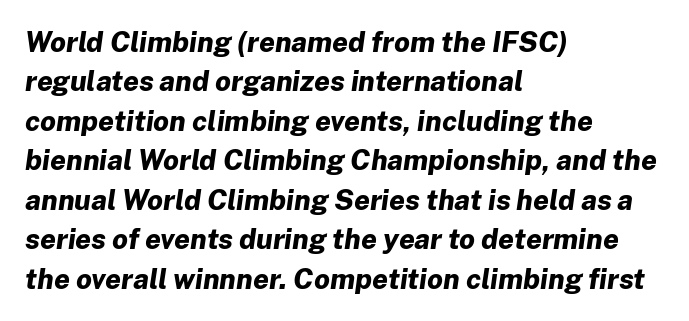
The image shows 28 px bold type, italic (leaning right); set left-aligned, normal line spacing (1.41x), normal letter spacing, not underlined; low stroke contrast and a medium x-height.
